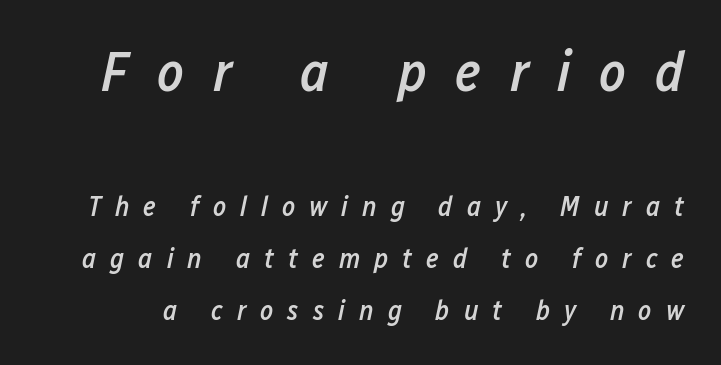
Q: Is the text bold? A: Semi-bold.
Q: Is the text italic (slanted)? A: Yes, it leans right by about 12 degrees.
Q: Is the text underlined? A: No.
Q: Is the spacing between letters normal or unusually wide? A: Unusually wide.
Q: Which block of text is set in a larger size, the first (top) or the second (bottom)? A: The first (top) one.
Q: Width (condensed, normal, or wide)? A: Condensed.
Q: Stroke contrast? A: Low.
Q: x-height? A: Medium.
Q: Monospaced? A: No.
